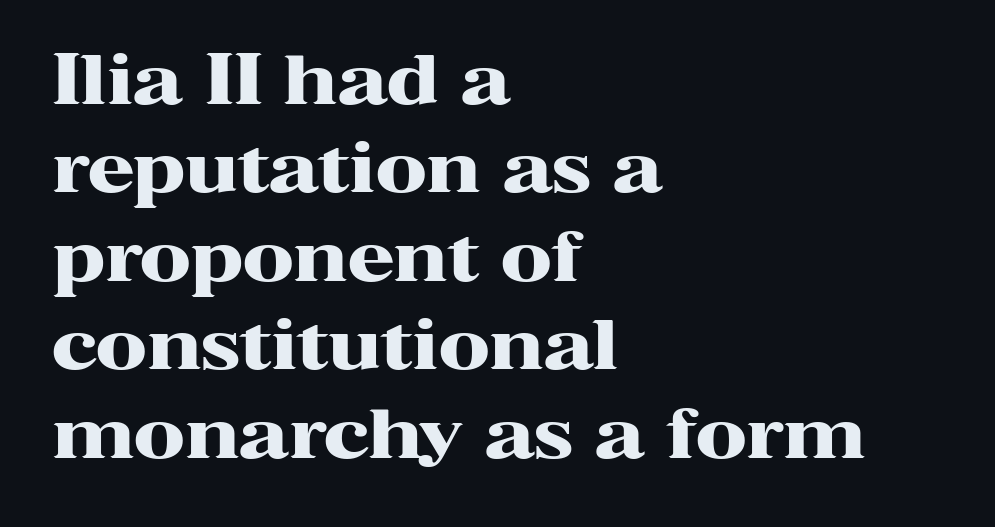
{"serif": "yes", "italic": "no", "bold": "yes", "weight": "heavy", "width": "wide", "stroke_contrast": "high", "x_height": "medium", "monospaced": "no", "underline": "no", "align": "left", "line_spacing": "normal", "line_spacing_ratio": 1.3, "letter_spacing": "normal", "letter_spacing_em": 0.0, "glyph_px": 68}
